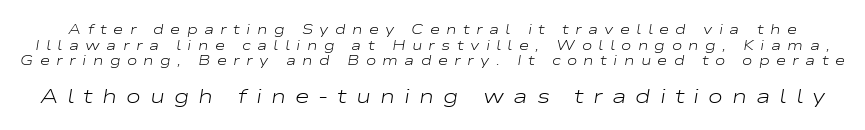
The image shows 20 px text type, italic (leaning right); set tight line spacing (1.11x), unusually wide letter spacing (+0.45 em), not underlined; the second (bottom) block is 1.43x larger.
